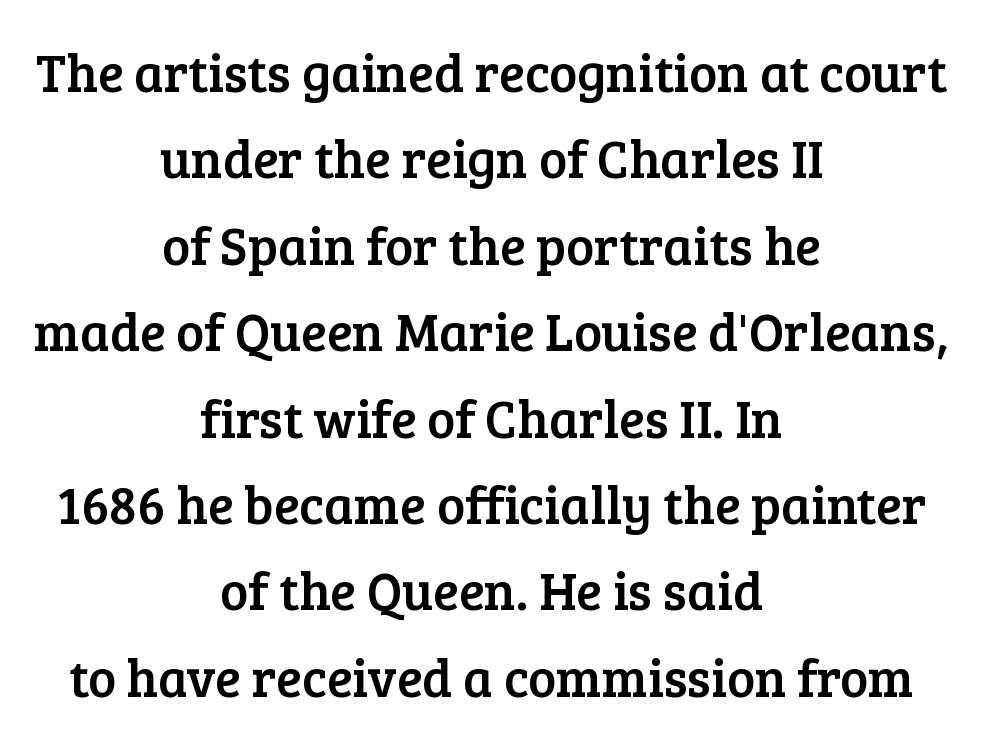
Q: Is the text italic (slanted)? A: No, it is upright.
Q: Is the typeface a serif or a sans-serif typeface? A: Serif.
Q: Is the text underlined? A: No.
Q: How is the paragraph aligned? A: Centered.
Q: Is the spacing between letters normal or unusually wide? A: Normal.
Q: Is the spacing between lines tight, normal or loose? A: Normal.
Q: Width (condensed, normal, or wide)? A: Normal.
Q: Stroke contrast? A: Low.
Q: x-height? A: Medium.
Q: Monospaced? A: No.
